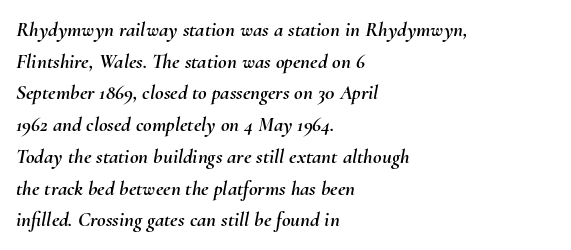
{"italic": "yes", "lean": "right", "slant_degrees": 10, "underline": "no", "align": "left", "line_spacing": "normal", "line_spacing_ratio": 1.51, "letter_spacing": "normal", "letter_spacing_em": 0.0, "glyph_px": 21}
